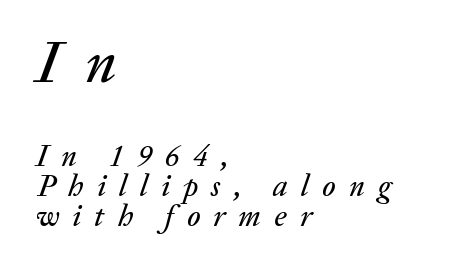
{"italic": "yes", "lean": "right", "slant_degrees": 20, "width": "normal", "stroke_contrast": "low", "x_height": "medium", "monospaced": "no", "underline": "no", "align": "left", "line_spacing": "tight", "line_spacing_ratio": 0.99, "letter_spacing": "wide", "letter_spacing_em": 0.44, "larger_block": "first", "size_ratio": 2.0, "glyph_px": 60}
